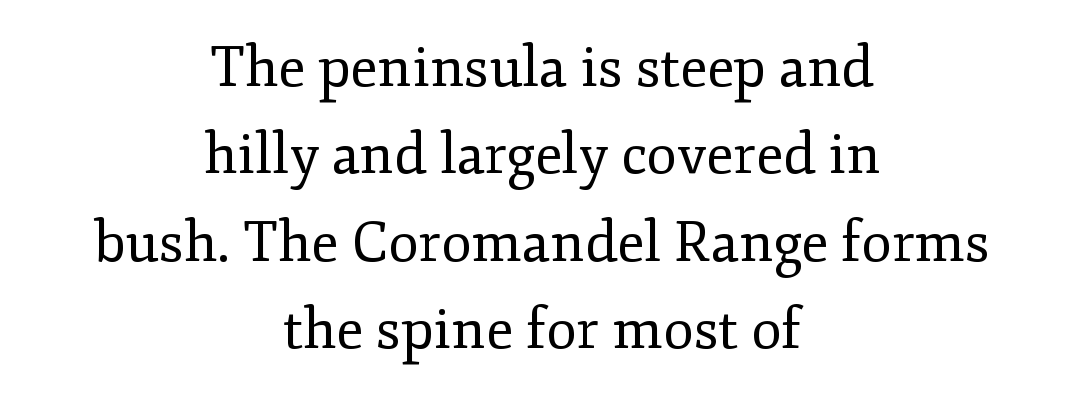
{"serif": "yes", "italic": "no", "bold": "no", "weight": "regular", "width": "normal", "stroke_contrast": "low", "x_height": "small", "monospaced": "no", "underline": "no", "align": "center", "line_spacing": "normal", "line_spacing_ratio": 1.56, "letter_spacing": "normal", "letter_spacing_em": 0.0, "glyph_px": 56}
